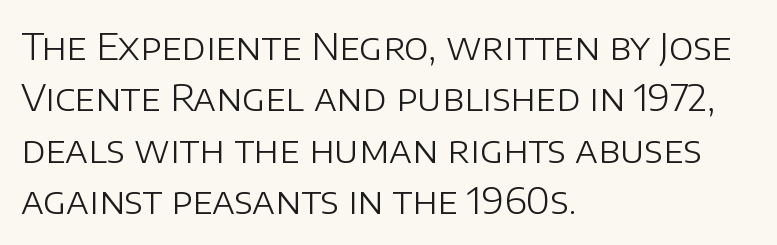
The image shows 37 px light sans-serif type, upright; set left-aligned, normal line spacing (1.39x), normal letter spacing, not underlined; low stroke contrast and a large x-height.
